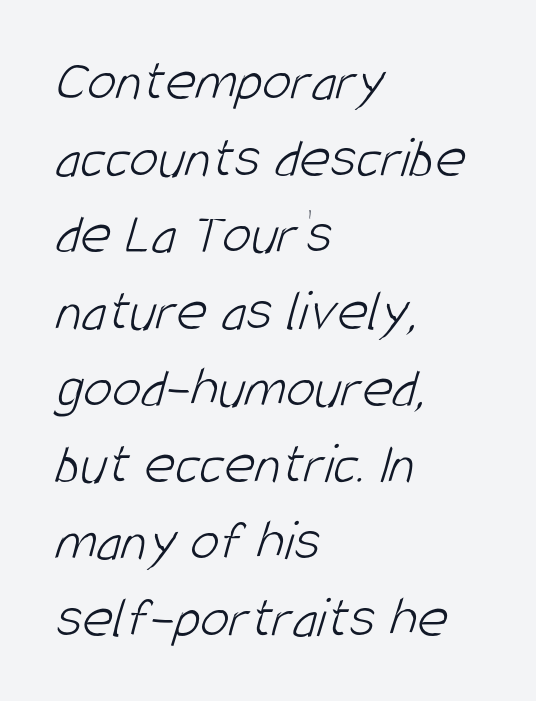
The image shows 59 px light, condensed sans-serif type; set left-aligned, normal line spacing (1.3x), normal letter spacing, not underlined; low stroke contrast and a large x-height.
